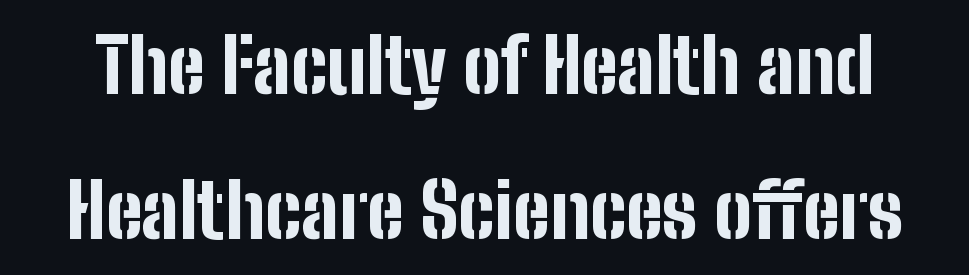
{"serif": "no", "italic": "no", "bold": "yes", "weight": "bold", "width": "condensed", "stroke_contrast": "low", "x_height": "medium", "monospaced": "no", "underline": "no", "line_spacing": "loose", "line_spacing_ratio": 1.93, "letter_spacing": "normal", "letter_spacing_em": 0.0, "glyph_px": 75}
